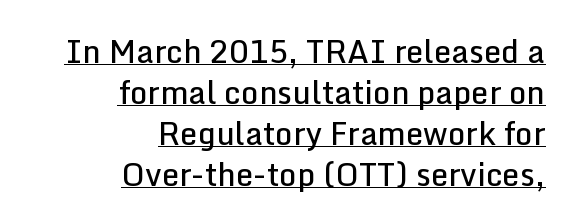
The image shows 31 px semibold sans-serif type, upright; set right-aligned, normal line spacing (1.32x), normal letter spacing, underlined; low stroke contrast and a medium x-height.
